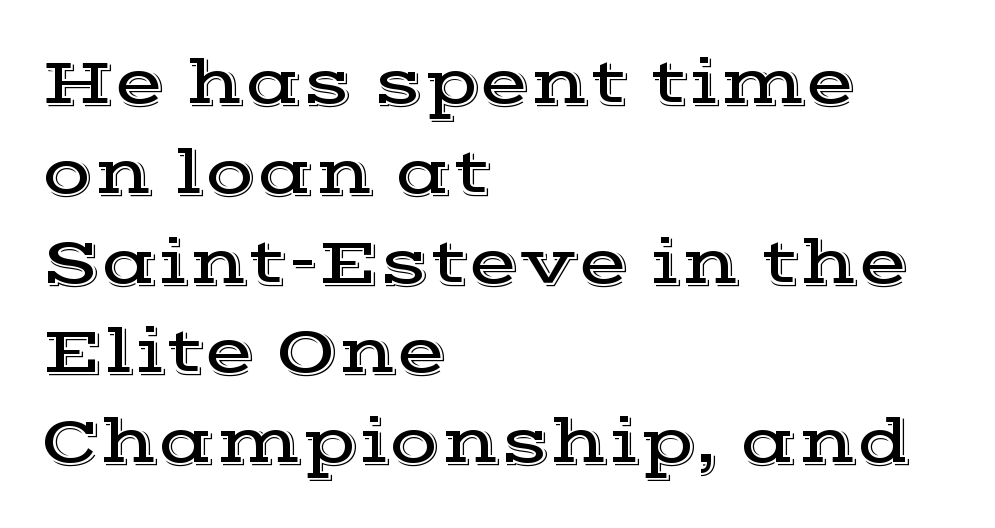
The image shows 66 px wide serif type, upright; set left-aligned, normal line spacing (1.36x), normal letter spacing, not underlined; a medium x-height.
